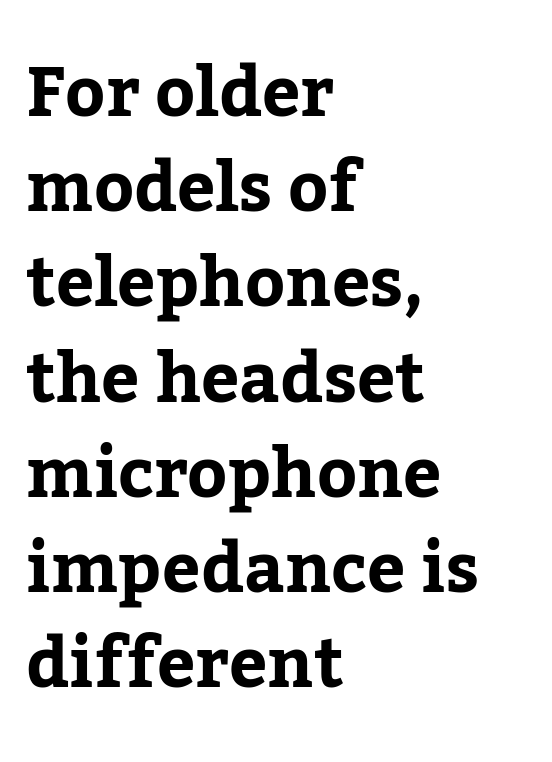
The image shows 68 px serif type, upright; set left-aligned, normal line spacing (1.4x), normal letter spacing, not underlined; low stroke contrast and a medium x-height.
